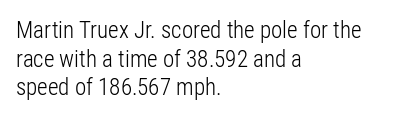
{"italic": "no", "bold": "no", "underline": "no", "align": "left", "line_spacing": "normal", "line_spacing_ratio": 1.25, "letter_spacing": "normal", "letter_spacing_em": 0.0, "glyph_px": 23}
